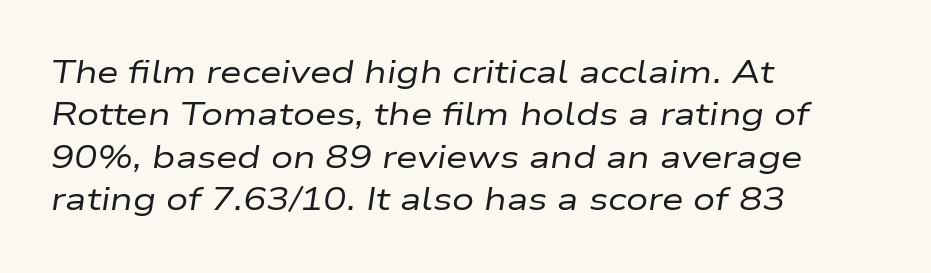
The image shows 31 px regular-weight, wide type, italic (leaning right); set left-aligned, normal line spacing (1.37x), normal letter spacing, not underlined; low stroke contrast and a medium x-height.
